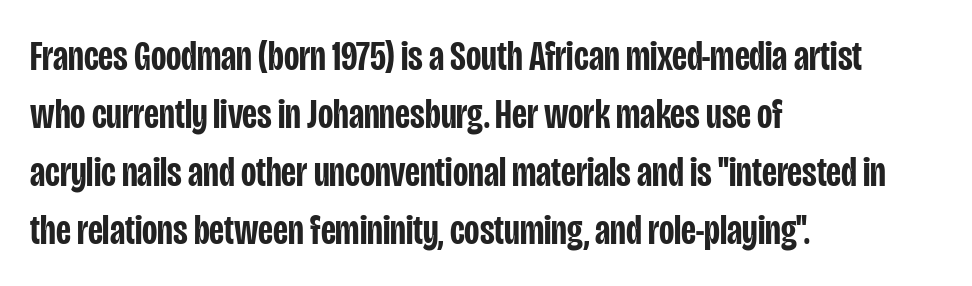
Here the designer chose a conventional face with non-uniform glyph widths. Ordinary non-slanted type is in use. Observe the ordinary spacing: letters are neighbours, not strangers. On the weight axis this lands at semibold, roughly 600. The line-height multiplier appears to be the usual default.
